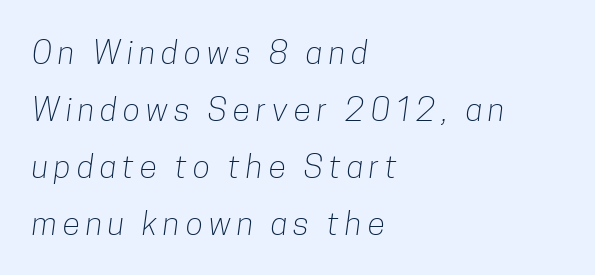
Q: Is the text bold? A: No.
Q: Is the typeface a serif or a sans-serif typeface? A: Sans-serif.
Q: Is the text underlined? A: No.
Q: How is the paragraph aligned? A: Left-aligned.
Q: Width (condensed, normal, or wide)? A: Condensed.
Q: Stroke contrast? A: Low.
Q: x-height? A: Medium.
Q: Monospaced? A: No.
